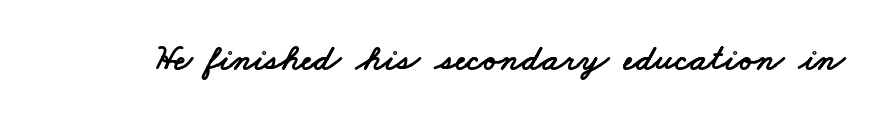
The image shows 37 px wide sans-serif type; set normal letter spacing, not underlined; low stroke contrast and a small x-height.
